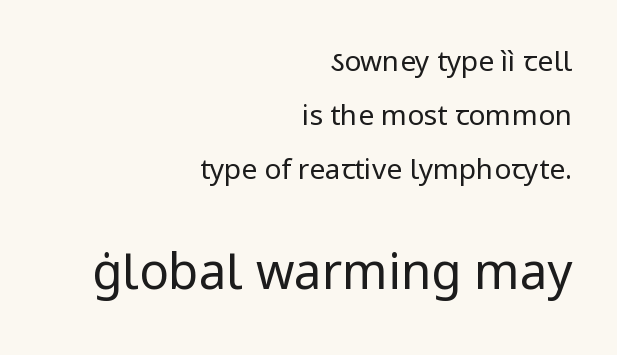
The image shows 49 px regular-weight sans-serif type, upright; set right-aligned, loose line spacing (1.92x), normal letter spacing, not underlined; the second (bottom) block is 1.75x larger; low stroke contrast and a medium x-height.
